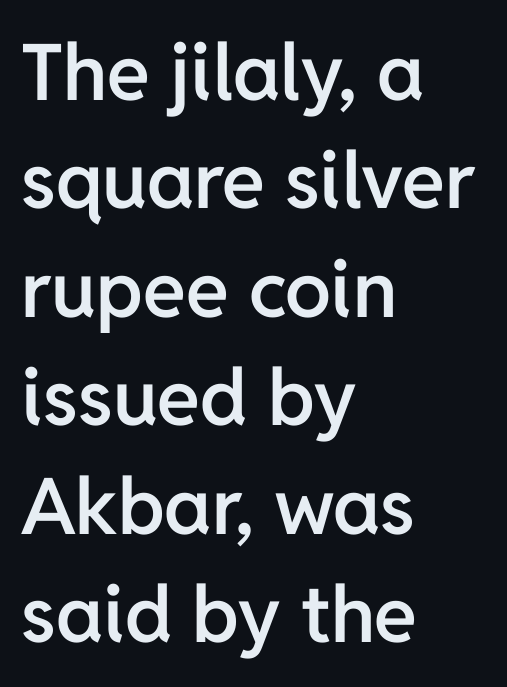
{"serif": "no", "italic": "no", "bold": "semi", "weight": "semibold", "width": "normal", "stroke_contrast": "low", "x_height": "medium", "monospaced": "no", "underline": "no", "align": "left", "line_spacing": "normal", "line_spacing_ratio": 1.39, "letter_spacing": "normal", "letter_spacing_em": 0.0, "glyph_px": 78}
